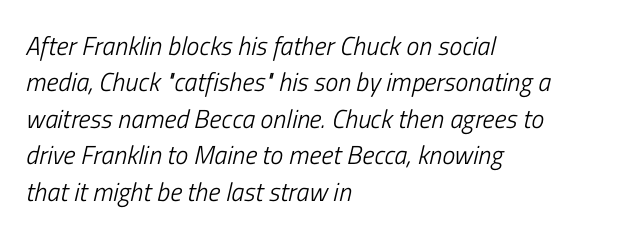
{"italic": "yes", "lean": "right", "slant_degrees": 13, "bold": "no", "underline": "no", "align": "left", "line_spacing": "normal", "line_spacing_ratio": 1.4, "letter_spacing": "normal", "letter_spacing_em": 0.0, "glyph_px": 26}
